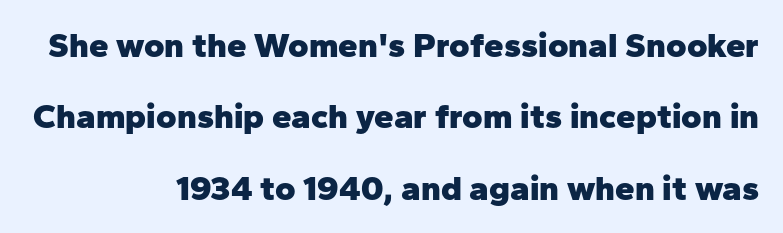
The image shows 35 px heavy sans-serif type, upright; set right-aligned, loose line spacing (2.04x), normal letter spacing, not underlined; low stroke contrast and a medium x-height.
